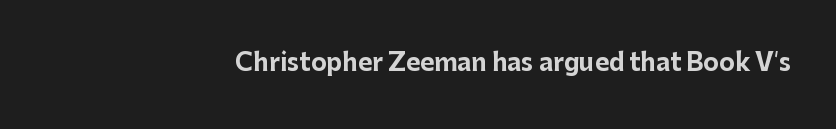
Default kerning and tracking; the words read as compact shapes. The axis of the letterforms is exactly vertical. A clean baseline with only descenders dipping below it. Every row of glyphs terminates at an identical x-position on the right. The glyphs have the mass of a bold cut.
